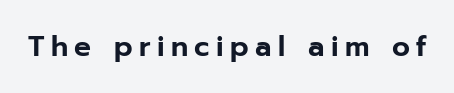
{"serif": "no", "italic": "no", "width": "normal", "stroke_contrast": "low", "x_height": "medium", "monospaced": "no", "underline": "no", "letter_spacing": "wide", "letter_spacing_em": 0.23, "glyph_px": 28}
